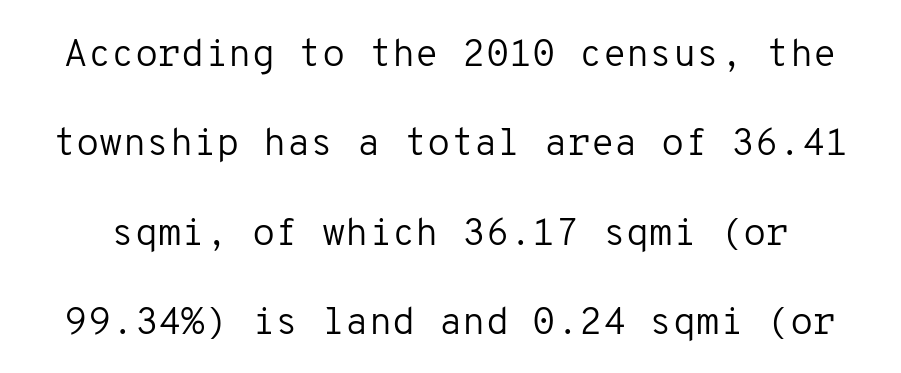
A bare baseline throughout the passage. Letters have the restrained weight of plain body copy at most. Horizontal bands of white between lines are thick stripes. If you drew a line through each stem, it would be perfectly vertical.
